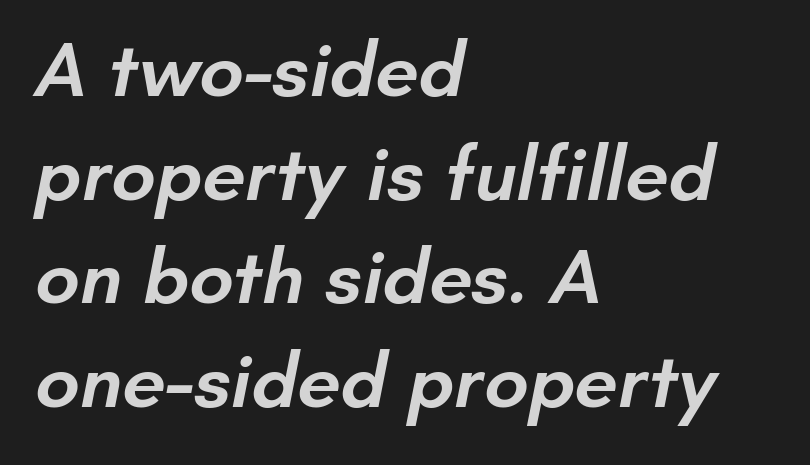
Q: Is the text bold? A: Semi-bold.
Q: Is the typeface a serif or a sans-serif typeface? A: Sans-serif.
Q: Is the text underlined? A: No.
Q: How is the paragraph aligned? A: Left-aligned.
Q: Is the spacing between letters normal or unusually wide? A: Normal.
Q: Is the spacing between lines tight, normal or loose? A: Normal.
Q: Width (condensed, normal, or wide)? A: Normal.
Q: Stroke contrast? A: Low.
Q: x-height? A: Small.
Q: Monospaced? A: No.
